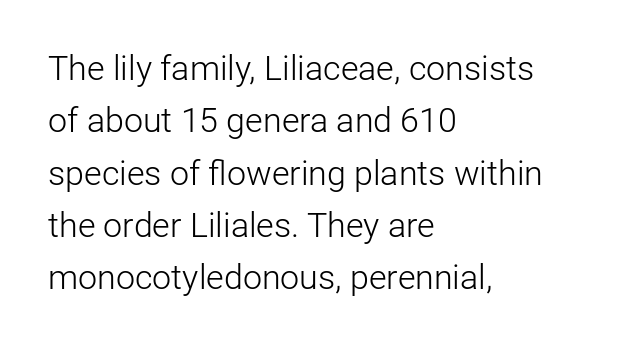
The image shows 34 px light sans-serif type, upright; set left-aligned, normal line spacing (1.54x), normal letter spacing, not underlined; low stroke contrast and a medium x-height.
